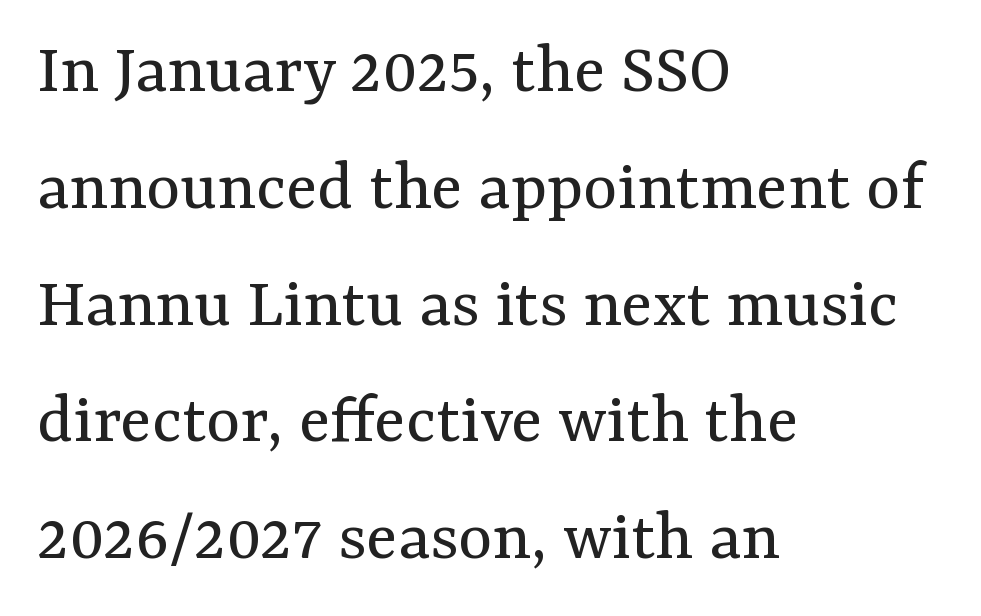
Q: Is the text bold? A: No.
Q: Is the text italic (slanted)? A: No, it is upright.
Q: Is the typeface a serif or a sans-serif typeface? A: Serif.
Q: Is the text underlined? A: No.
Q: How is the paragraph aligned? A: Left-aligned.
Q: Is the spacing between letters normal or unusually wide? A: Normal.
Q: Is the spacing between lines tight, normal or loose? A: Normal.
Q: Width (condensed, normal, or wide)? A: Normal.
Q: Stroke contrast? A: Medium.
Q: x-height? A: Medium.
Q: Monospaced? A: No.
